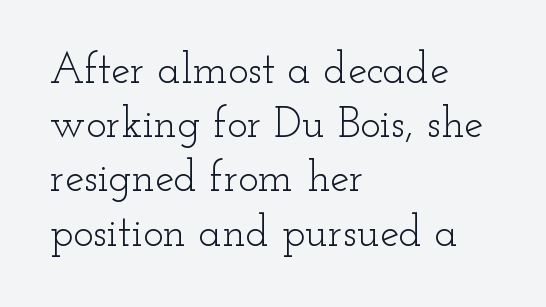
{"serif": "yes", "italic": "no", "bold": "no", "weight": "light", "width": "wide", "stroke_contrast": "low", "x_height": "small", "monospaced": "no", "underline": "no", "align": "left", "line_spacing": "normal", "line_spacing_ratio": 1.26, "letter_spacing": "normal", "letter_spacing_em": 0.0, "glyph_px": 43}
